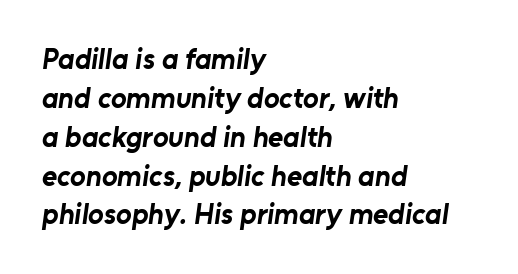
Quick note: underline off. Each letter's strokes conclude bluntly, with no projecting serifs. How heavy is the stroke? Heavy — this is a bold. Rows of type keep a routine distance in the vertical direction. The lines are quadded left.
